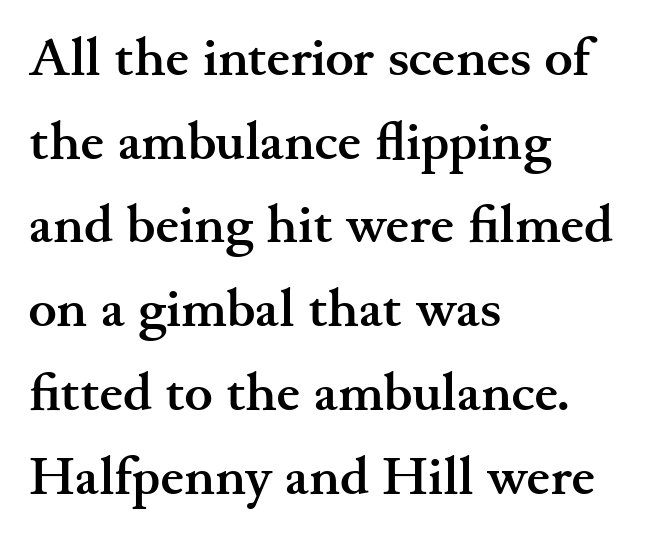
Is the type bold? Yes — the strokes are clearly thick and heavy. In terms of letterform style, serifs are clearly present. A typesetter would call this proportional, since set widths differ per character. One-word summary of the alignment: left.
